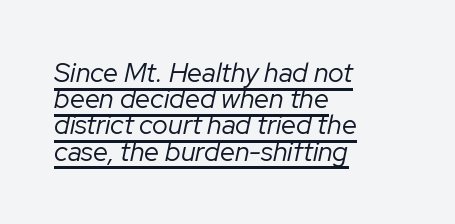
Q: Is the text bold? A: No.
Q: Is the text italic (slanted)? A: Yes, it leans right by about 12 degrees.
Q: Is the text underlined? A: Yes.
Q: How is the paragraph aligned? A: Left-aligned.
Q: Is the spacing between letters normal or unusually wide? A: Normal.
Q: Is the spacing between lines tight, normal or loose? A: Tight.
